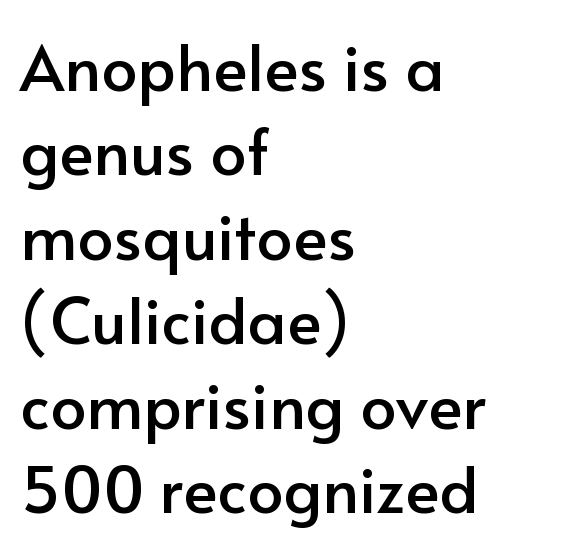
{"serif": "no", "italic": "no", "width": "normal", "stroke_contrast": "low", "x_height": "small", "monospaced": "no", "underline": "no", "align": "left", "line_spacing": "normal", "line_spacing_ratio": 1.32, "letter_spacing": "normal", "letter_spacing_em": 0.0, "glyph_px": 64}
